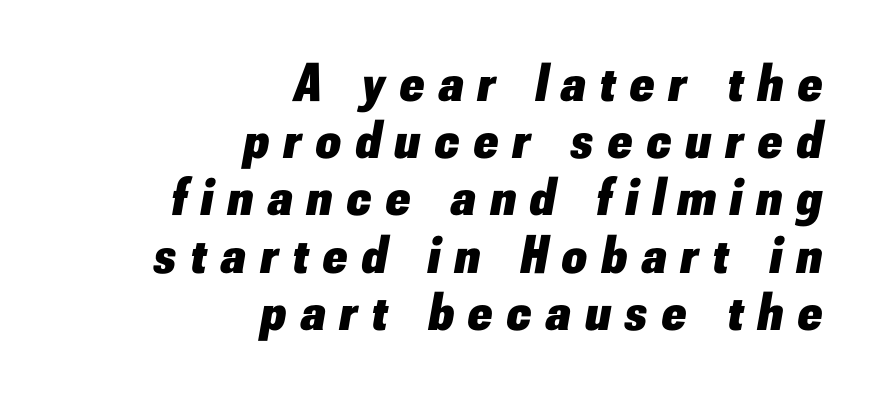
The zone under the glyphs is completely vacant. The specimen reads as italic at a glance. Observe the wide spacing: letters keep a clear distance from each other. Spacing verdict: proportional, widths tailored to each character. Vertical spacing — tight.
